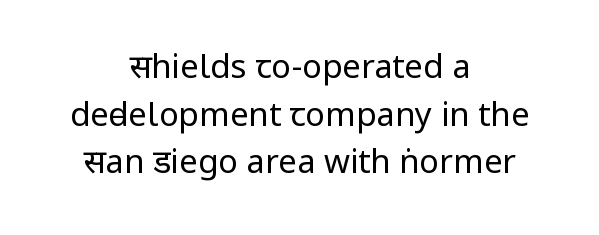
The image shows 33 px regular-weight, condensed sans-serif type, upright; set centered, normal line spacing (1.44x), normal letter spacing, not underlined; low stroke contrast.
